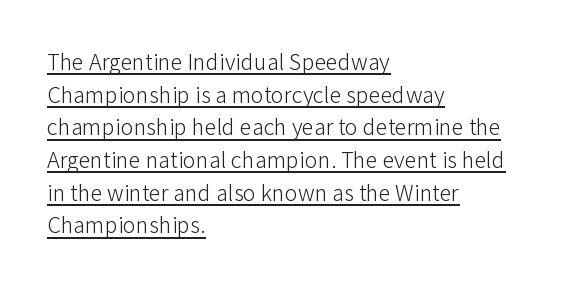
The image shows 24 px text type, upright; set left-aligned, normal line spacing (1.36x), normal letter spacing, underlined.
